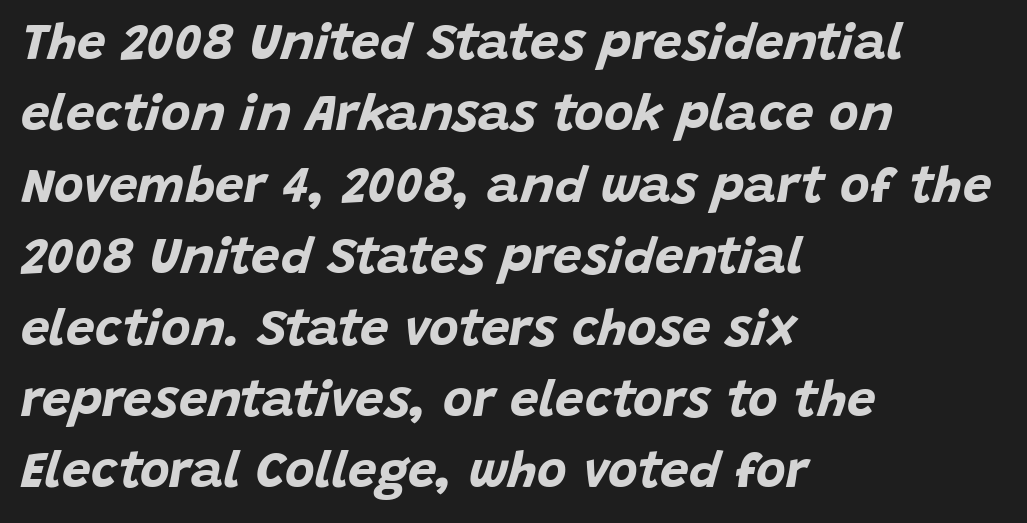
The image shows 51 px bold type, italic (leaning right); set left-aligned, normal line spacing (1.4x), normal letter spacing, not underlined; low stroke contrast and a large x-height.
